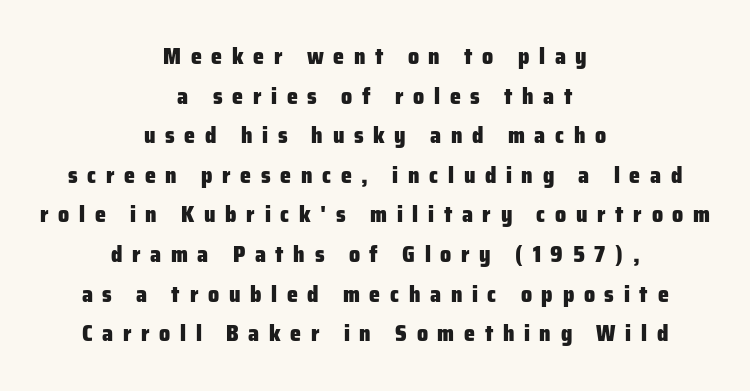
Q: Is the text bold? A: Yes.
Q: Is the text italic (slanted)? A: No, it is upright.
Q: Is the text underlined? A: No.
Q: How is the paragraph aligned? A: Centered.
Q: Is the spacing between letters normal or unusually wide? A: Unusually wide.
